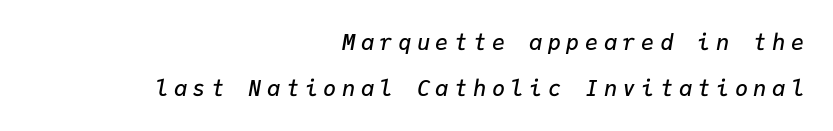
Is the type bold? Partly — it's a semibold, heavier than regular but not fully bold. The passage shown leans; its letterforms are oblique. Here the glyphs are tracked loosely, breaking word shapes into spaced letters. Descenders are the only things crossing below the line. These lines stand farther apart than default settings would place them. If you drew a ruler down the right edge, every line would touch it.
